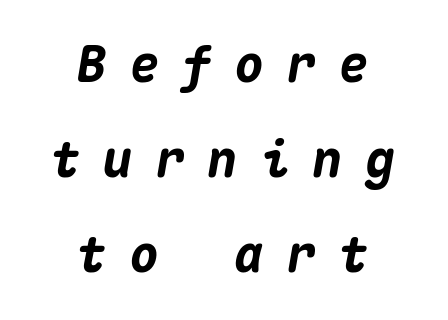
This sample uses expanded letter spacing, leaving extra air between glyphs. This rendering uses center alignment, leaving both contours irregular but symmetric. Would a proofreader flag this as italicized? Yes. Think of a typewriter: that constant character pitch is what you see here.
